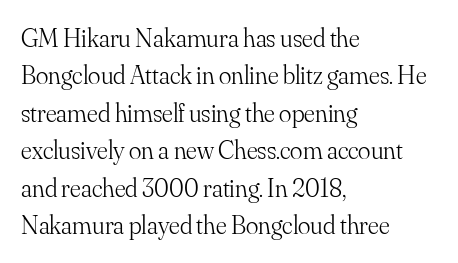
The image shows 26 px text type, upright; set left-aligned, normal line spacing (1.44x), normal letter spacing, not underlined.
